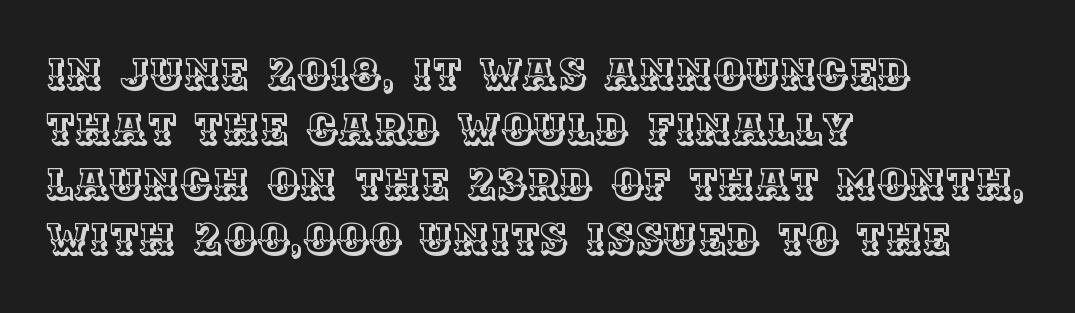
{"italic": "no", "width": "normal", "x_height": "large", "monospaced": "no", "underline": "no", "align": "left", "line_spacing": "normal", "line_spacing_ratio": 1.25, "letter_spacing": "normal", "letter_spacing_em": 0.0, "glyph_px": 44}
